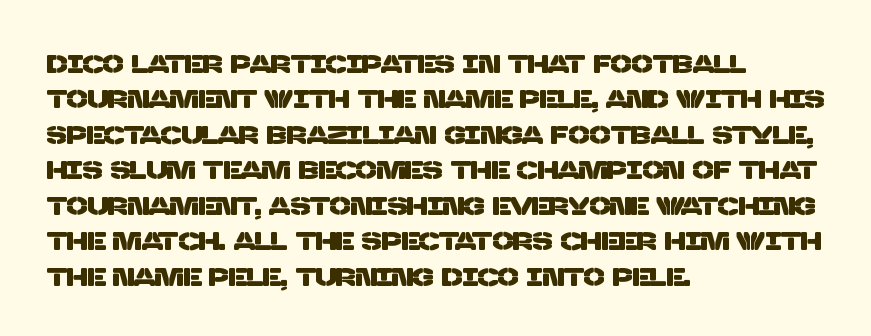
The image shows 25 px text type; set left-aligned, normal line spacing (1.42x), normal letter spacing, not underlined.
